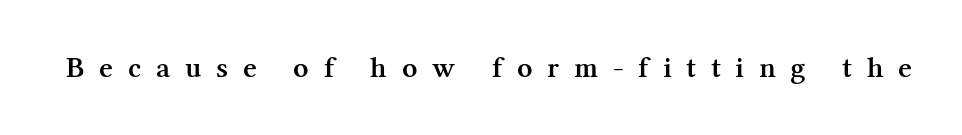
The image shows 30 px semibold serif type, upright; set unusually wide letter spacing (+0.49 em), not underlined; medium stroke contrast and a medium x-height.
